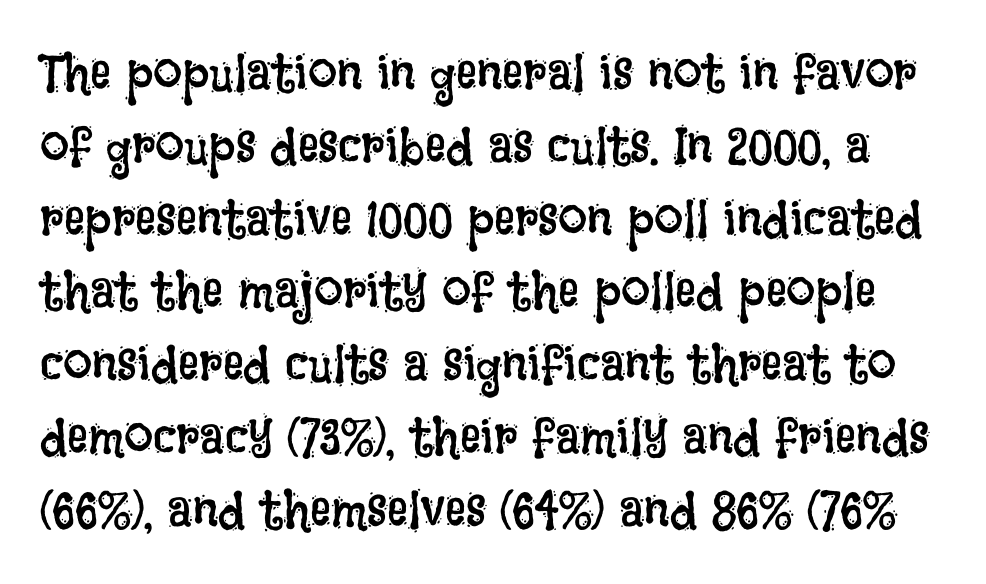
The image shows 52 px regular-weight, condensed type, upright; set normal line spacing (1.4x), normal letter spacing, not underlined; low stroke contrast and a large x-height.
